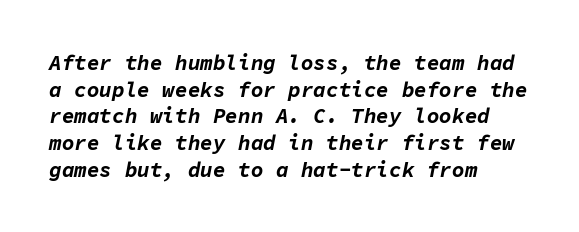
Q: Is the text bold? A: Yes.
Q: Is the text italic (slanted)? A: Yes, it leans right by about 11 degrees.
Q: Is the text underlined? A: No.
Q: How is the paragraph aligned? A: Left-aligned.
Q: Is the spacing between letters normal or unusually wide? A: Normal.
Q: Is the spacing between lines tight, normal or loose? A: Normal.
